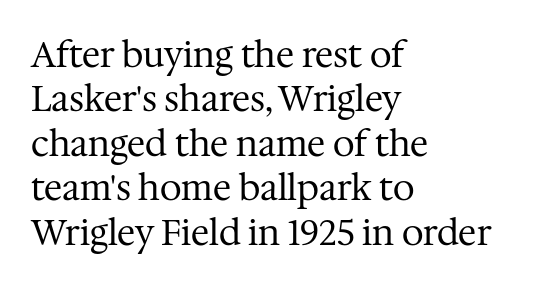
{"serif": "yes", "italic": "no", "bold": "no", "weight": "regular", "width": "normal", "stroke_contrast": "medium", "x_height": "medium", "monospaced": "no", "underline": "no", "align": "left", "line_spacing": "normal", "line_spacing_ratio": 1.27, "letter_spacing": "normal", "letter_spacing_em": 0.0, "glyph_px": 35}
